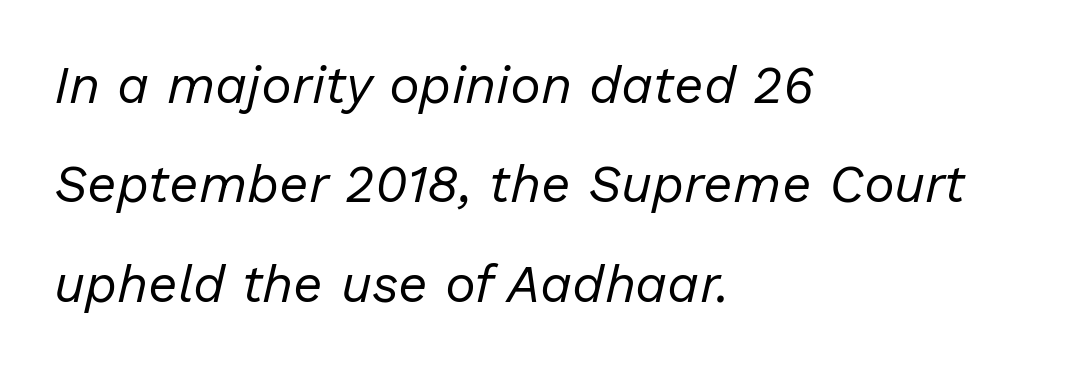
Reading down the block, your eye returns to a fixed left position each line. A quiet, ordinary-to-light weight characterises the typeface. Spacing between characters is what you'd get straight out of the box. These lines are rendered in a variable-pitch font. A bare baseline throughout the passage.
